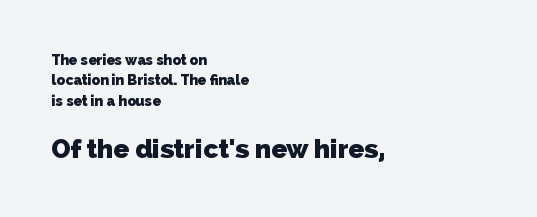
Q: Is the text bold? A: Yes.
Q: Is the text underlined? A: No.
Q: How is the paragraph aligned? A: Left-aligned.
Q: Is the spacing between letters normal or unusually wide? A: Normal.
Q: Is the spacing between lines tight, normal or loose? A: Normal.
Q: Which block of text is set in a larger size, the first (top) or the second (bottom)? A: The second (bottom) one.
